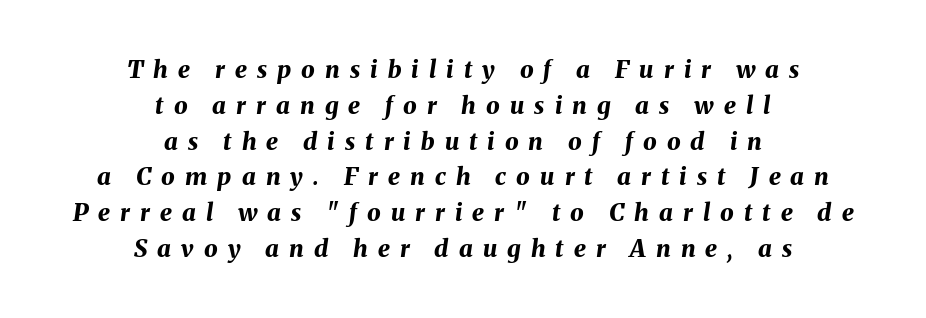
{"italic": "yes", "lean": "right", "slant_degrees": 8, "bold": "yes", "underline": "no", "align": "center", "line_spacing": "normal", "line_spacing_ratio": 1.49, "letter_spacing": "wide", "letter_spacing_em": 0.42, "glyph_px": 24}
